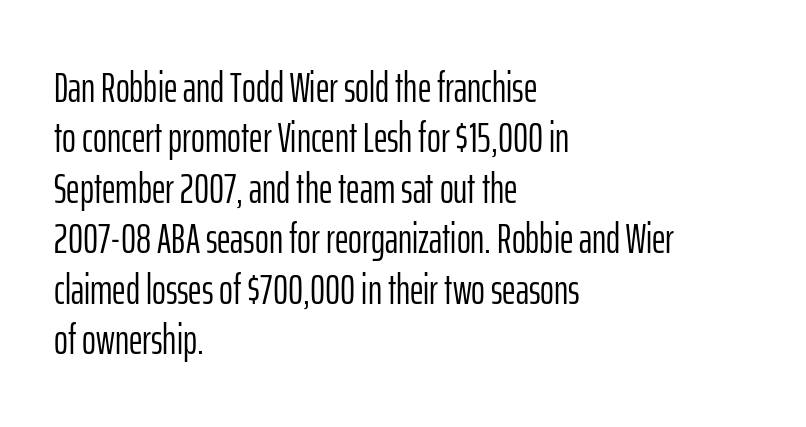
{"serif": "no", "italic": "no", "bold": "no", "weight": "light", "width": "condensed", "stroke_contrast": "low", "x_height": "medium", "monospaced": "no", "underline": "no", "align": "left", "line_spacing_ratio": 1.2, "letter_spacing": "normal", "letter_spacing_em": 0.0, "glyph_px": 42}
